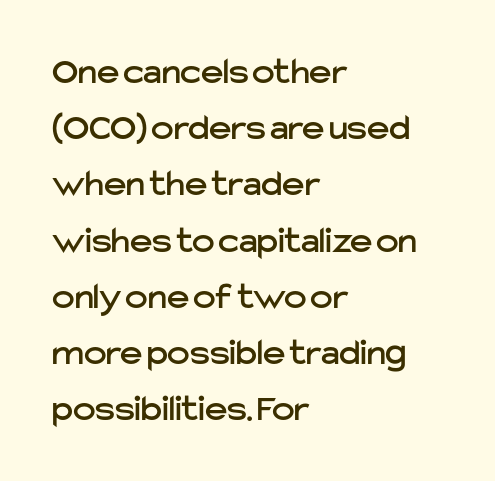
Q: Is the text italic (slanted)? A: No, it is upright.
Q: Is the typeface a serif or a sans-serif typeface? A: Sans-serif.
Q: Is the text underlined? A: No.
Q: How is the paragraph aligned? A: Left-aligned.
Q: Is the spacing between letters normal or unusually wide? A: Normal.
Q: Is the spacing between lines tight, normal or loose? A: Normal.
Q: Width (condensed, normal, or wide)? A: Normal.
Q: Stroke contrast? A: Low.
Q: x-height? A: Medium.
Q: Monospaced? A: No.
